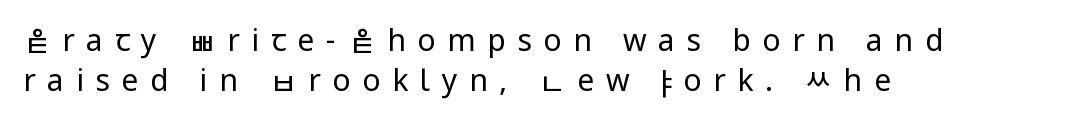
A sans-serif font was chosen for this passage. Notice how the stems are strictly vertical — no italics here. Between one letter and the next there's a generous, obvious gap. No letter is thick-stroked: the sample isn't bold. These lines are set flush left with a ragged right edge. Leading matches the norm, producing a regular column.
